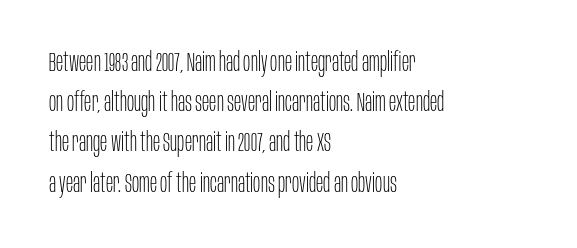
{"italic": "no", "bold": "no", "underline": "no", "align": "left", "line_spacing": "normal", "line_spacing_ratio": 1.49, "letter_spacing": "normal", "letter_spacing_em": 0.0, "glyph_px": 27}
